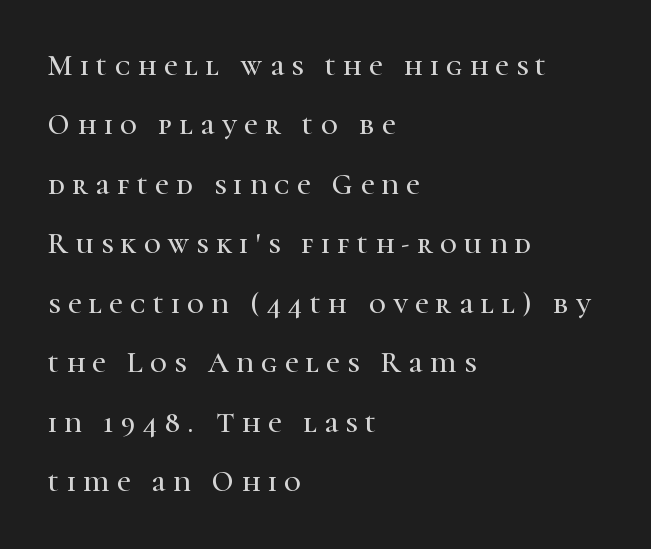
Q: Is the text italic (slanted)? A: No, it is upright.
Q: Is the typeface a serif or a sans-serif typeface? A: Serif.
Q: Is the text underlined? A: No.
Q: How is the paragraph aligned? A: Left-aligned.
Q: Is the spacing between letters normal or unusually wide? A: Unusually wide.
Q: Is the spacing between lines tight, normal or loose? A: Loose.
Q: Width (condensed, normal, or wide)? A: Normal.
Q: Stroke contrast? A: High.
Q: x-height? A: Medium.
Q: Monospaced? A: No.
